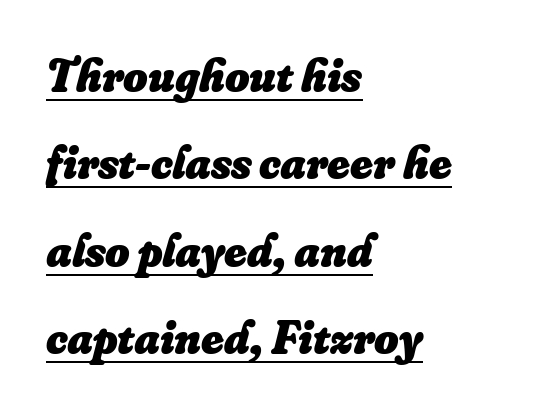
Q: Is the text bold? A: Yes.
Q: Is the text italic (slanted)? A: Yes, it leans right by about 16 degrees.
Q: Is the text underlined? A: Yes.
Q: How is the paragraph aligned? A: Left-aligned.
Q: Is the spacing between letters normal or unusually wide? A: Normal.
Q: Width (condensed, normal, or wide)? A: Normal.
Q: Stroke contrast? A: Low.
Q: x-height? A: Small.
Q: Monospaced? A: No.
